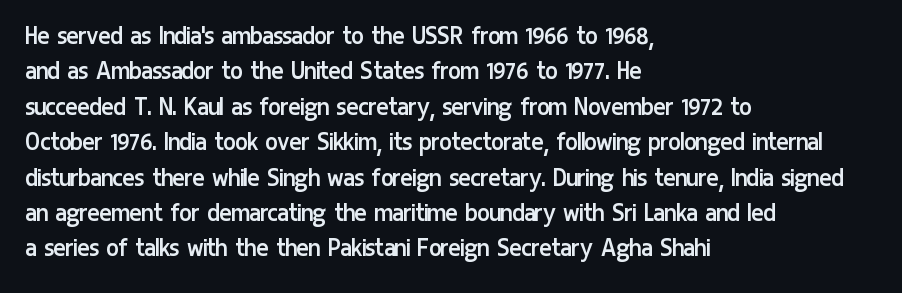
{"serif": "no", "italic": "no", "bold": "no", "weight": "regular", "width": "condensed", "stroke_contrast": "low", "x_height": "medium", "monospaced": "no", "underline": "no", "align": "left", "line_spacing_ratio": 1.22, "letter_spacing": "normal", "letter_spacing_em": 0.0, "glyph_px": 29}
